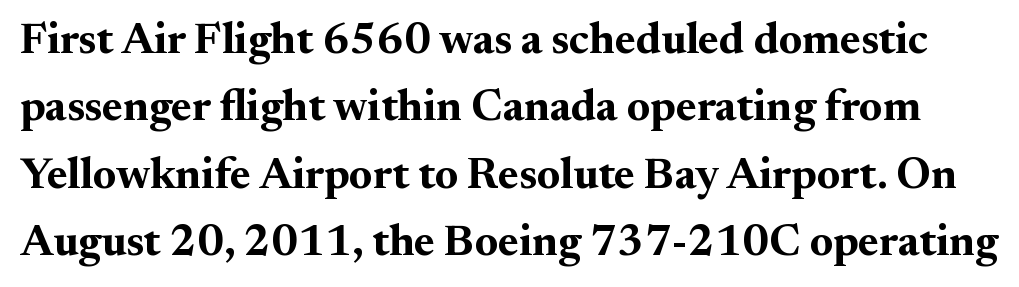
{"serif": "yes", "italic": "no", "bold": "yes", "weight": "bold", "width": "normal", "stroke_contrast": "medium", "x_height": "small", "monospaced": "no", "underline": "no", "line_spacing": "normal", "line_spacing_ratio": 1.53, "letter_spacing": "normal", "letter_spacing_em": 0.0, "glyph_px": 44}
